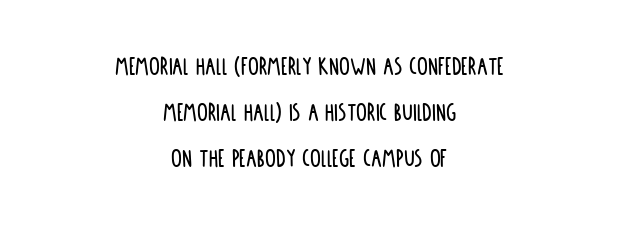
{"italic": "no", "underline": "no", "align": "center", "line_spacing": "normal", "line_spacing_ratio": 1.7, "letter_spacing": "normal", "letter_spacing_em": 0.0, "glyph_px": 27}
